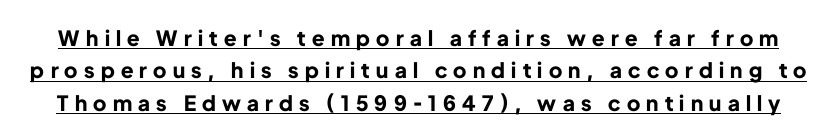
The type is letterspaced generously, with wide tracking. Looks like someone drew a line under every word here. Do the letters lean? They stand straight. Does the weight exceed regular? Yes, all the way to bold. Whoever set this chose a conventional vertical rhythm.
